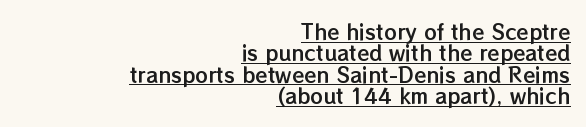
These lines were composed using upright roman letters. Underlining? Definitely there. Teacher's note: observe the even right margin — that is flush-right alignment. Is there much room between lines? No — they nearly touch.
